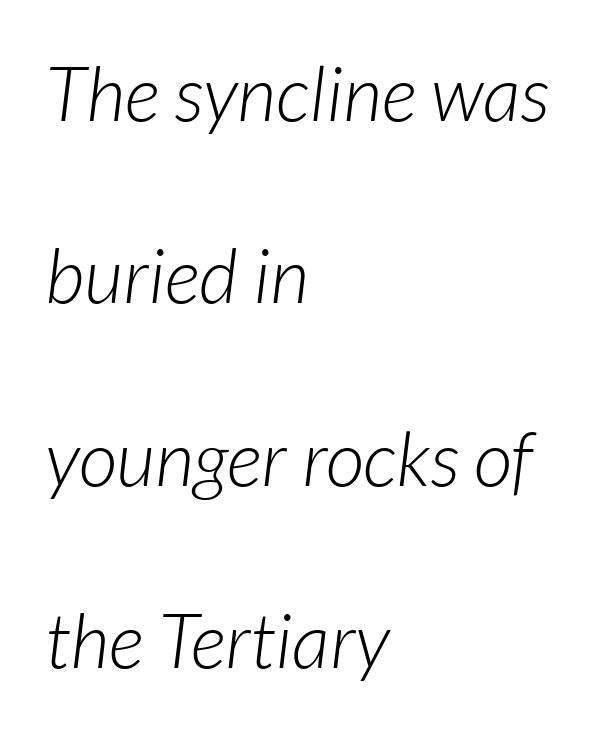
Q: Is the text bold? A: No.
Q: Is the text italic (slanted)? A: Yes, it leans right by about 7 degrees.
Q: Is the text underlined? A: No.
Q: How is the paragraph aligned? A: Left-aligned.
Q: Is the spacing between letters normal or unusually wide? A: Normal.
Q: Is the spacing between lines tight, normal or loose? A: Loose.
Q: Width (condensed, normal, or wide)? A: Normal.
Q: Stroke contrast? A: Low.
Q: x-height? A: Medium.
Q: Monospaced? A: No.
